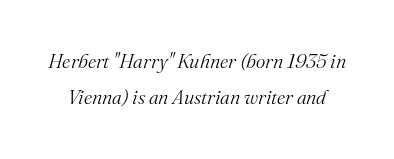
{"italic": "yes", "lean": "right", "slant_degrees": 16, "bold": "no", "underline": "no", "line_spacing_ratio": 1.81, "letter_spacing": "normal", "letter_spacing_em": 0.0, "glyph_px": 20}
